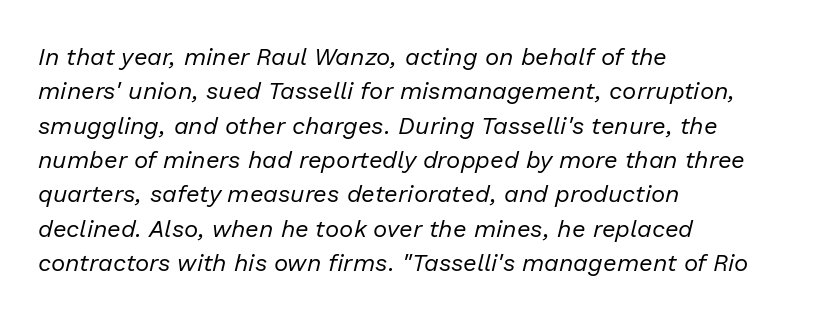
Is there much room between lines? A standard amount, neither cramped nor airy. Typeset ragged right — the left edge is the straight one. The zone under the glyphs is completely vacant. The face used here has a pronounced slope to its letters.
